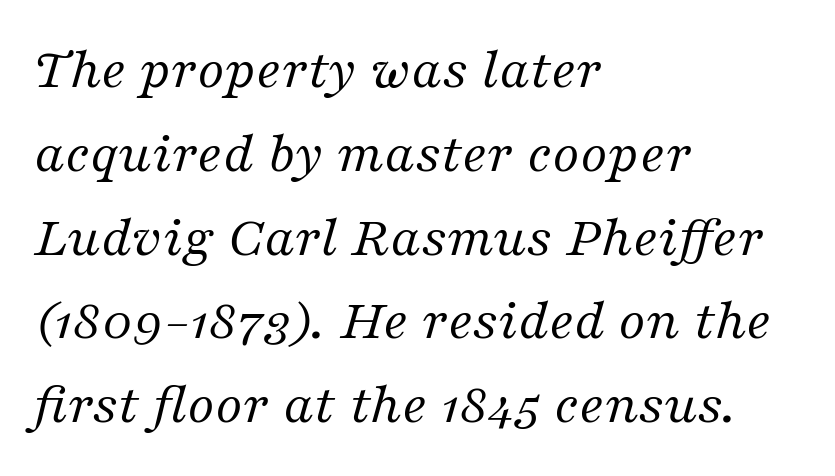
Baseline-to-baseline distance is the conventional proportion of letter height. Descenders are the only things crossing below the line. Font category for this specimen: serif. Spacing between characters is what you'd get straight out of the box. Notice how the stems are inclined rather than vertical — that's the hallmark of italics.
